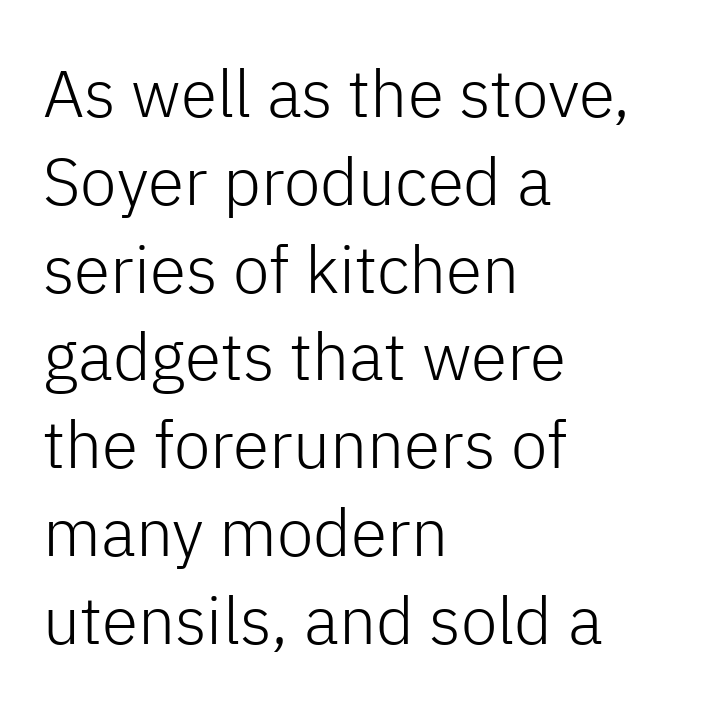
The image shows 66 px light sans-serif type, upright; set left-aligned, normal line spacing (1.33x), normal letter spacing, not underlined; low stroke contrast and a medium x-height.
